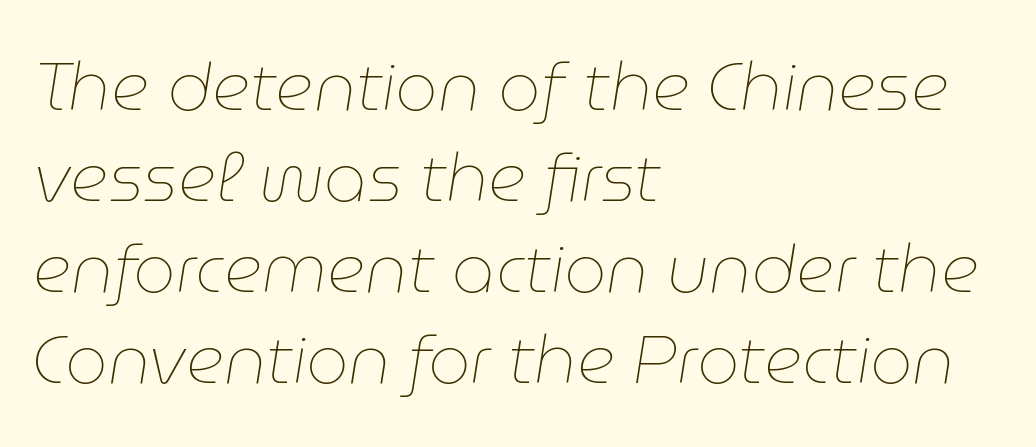
The image shows 67 px thin type, italic (leaning right); set left-aligned, normal line spacing (1.36x), normal letter spacing, not underlined; low stroke contrast and a medium x-height.
